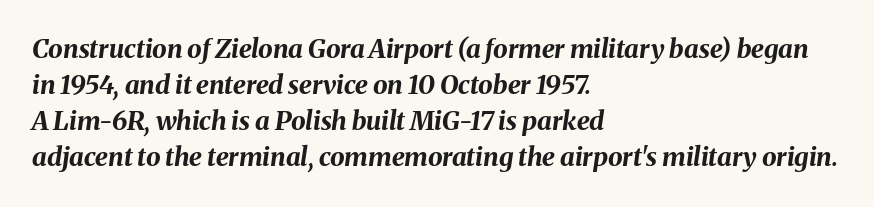
Typographic density is high because the face is bold. The space directly below the letters is spotless. Summary of vertical rhythm: regular, with standard interline spacing. Here the glyphs are tracked normally, forming tight word shapes.
